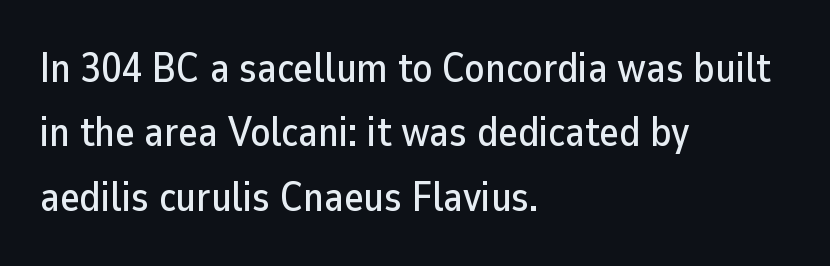
{"serif": "no", "italic": "no", "width": "normal", "stroke_contrast": "low", "x_height": "medium", "monospaced": "no", "underline": "no", "align": "left", "line_spacing": "normal", "line_spacing_ratio": 1.57, "letter_spacing": "normal", "letter_spacing_em": 0.0, "glyph_px": 41}
